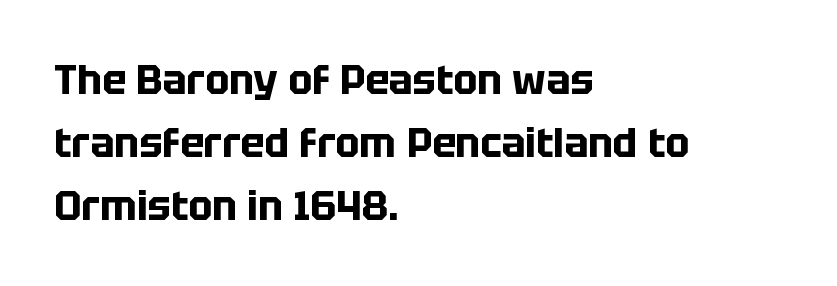
Notice how descenders clear the ascenders below comfortably — that's standard leading. The paragraph shown leans on its left margin. Is this a sans? Yes — the strokes have no serifs. Proportional: the letters do not fall into vertical columns.
